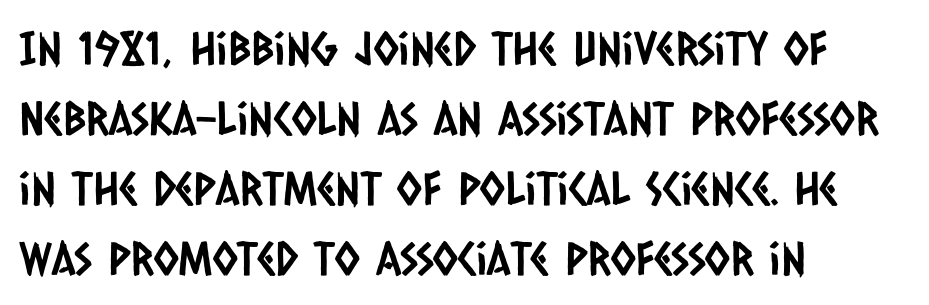
Layout note: lines flush left. Varying glyph widths throughout — classic text-font behaviour. Honestly, the row spacing looks completely unremarkable. Nobody touched the tracking dial on this one. The space beneath each line is pristine and unruled.
